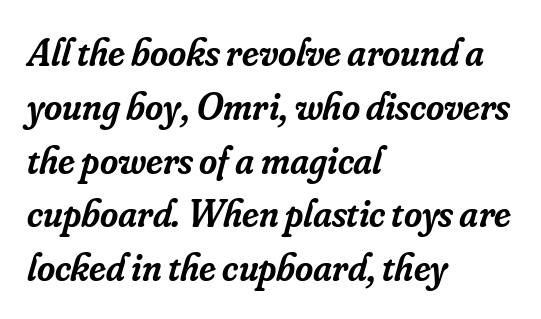
{"serif": "yes", "italic": "yes", "lean": "right", "slant_degrees": 16, "bold": "semi", "weight": "semibold", "width": "normal", "stroke_contrast": "low", "x_height": "small", "monospaced": "no", "underline": "no", "align": "left", "line_spacing": "normal", "line_spacing_ratio": 1.38, "letter_spacing": "normal", "letter_spacing_em": 0.0, "glyph_px": 39}
